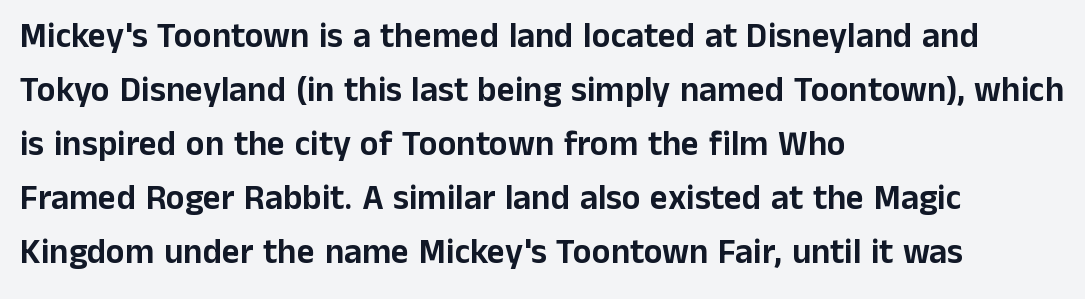
Q: Is the text italic (slanted)? A: No, it is upright.
Q: Is the typeface a serif or a sans-serif typeface? A: Sans-serif.
Q: Is the text underlined? A: No.
Q: How is the paragraph aligned? A: Left-aligned.
Q: Is the spacing between letters normal or unusually wide? A: Normal.
Q: Is the spacing between lines tight, normal or loose? A: Normal.
Q: Width (condensed, normal, or wide)? A: Normal.
Q: Stroke contrast? A: Low.
Q: x-height? A: Medium.
Q: Monospaced? A: No.
